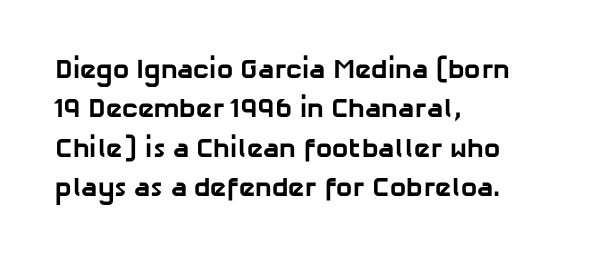
The space between consecutive lines is moderate. The space beneath each line is pristine and unruled. Inter-character spacing is left at the font's built-in metrics. The rendering anchors every line to the left-hand side.
